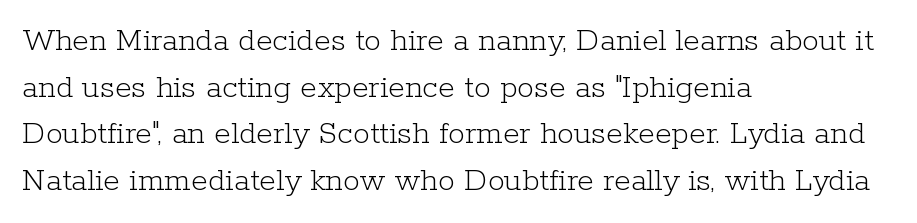
The image shows 34 px light serif type, upright; set left-aligned, normal line spacing (1.37x), normal letter spacing, not underlined; low stroke contrast and a medium x-height.
